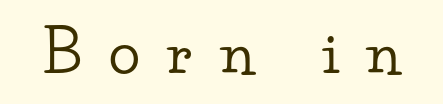
The image shows 58 px wide serif type, upright; set unusually wide letter spacing (+0.47 em), not underlined; low stroke contrast and a small x-height.
